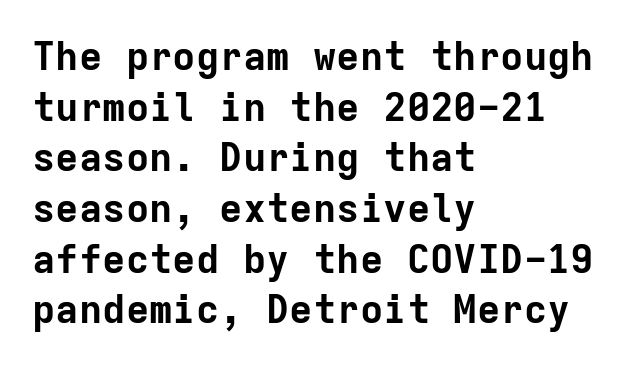
Q: Is the text bold? A: Yes.
Q: Is the text italic (slanted)? A: No, it is upright.
Q: Is the typeface a serif or a sans-serif typeface? A: Sans-serif.
Q: Is the text underlined? A: No.
Q: How is the paragraph aligned? A: Left-aligned.
Q: Is the spacing between letters normal or unusually wide? A: Normal.
Q: Is the spacing between lines tight, normal or loose? A: Normal.
Q: Width (condensed, normal, or wide)? A: Normal.
Q: Stroke contrast? A: Low.
Q: x-height? A: Medium.
Q: Monospaced? A: Yes.
